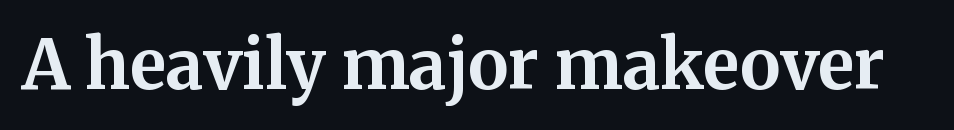
The characters display serif detailing at their extremities. The type sits square on the baseline with zero lean. This sample has the flowing, uneven cadence of proportional lettering. A typesetter would call this zero additional tracking.
